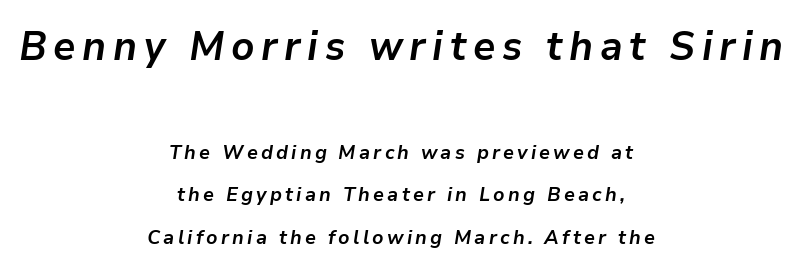
The image shows 41 px semibold type, italic (leaning right); set centered, loose line spacing (2.12x), not underlined; the first (top) block is 2.05x larger; low stroke contrast and a medium x-height.
